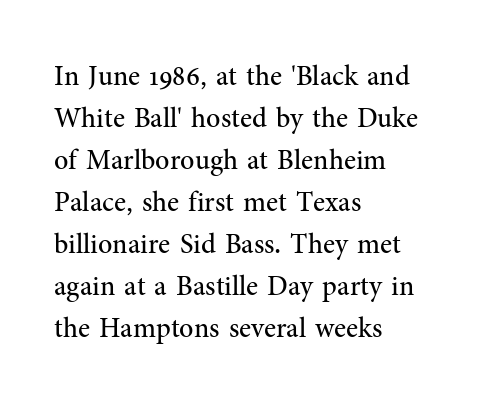
The image shows 28 px regular-weight serif type, upright; set left-aligned, normal line spacing (1.5x), normal letter spacing, not underlined; medium stroke contrast and a medium x-height.
